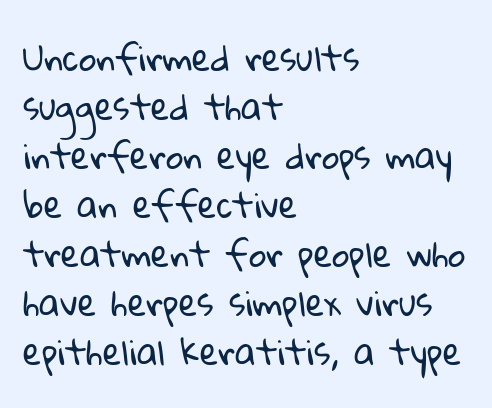
{"serif": "no", "bold": "no", "weight": "regular", "width": "normal", "stroke_contrast": "low", "x_height": "medium", "monospaced": "no", "underline": "no", "align": "left", "line_spacing": "normal", "line_spacing_ratio": 1.44, "letter_spacing": "normal", "letter_spacing_em": 0.0, "glyph_px": 34}
